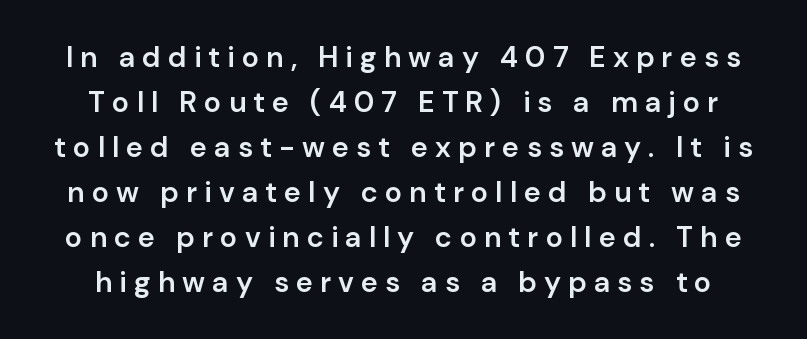
Q: Is the text bold? A: Semi-bold.
Q: Is the text italic (slanted)? A: No, it is upright.
Q: Is the typeface a serif or a sans-serif typeface? A: Sans-serif.
Q: Is the text underlined? A: No.
Q: Is the spacing between letters normal or unusually wide? A: Unusually wide.
Q: Is the spacing between lines tight, normal or loose? A: Normal.
Q: Width (condensed, normal, or wide)? A: Normal.
Q: Stroke contrast? A: Low.
Q: x-height? A: Medium.
Q: Monospaced? A: No.
